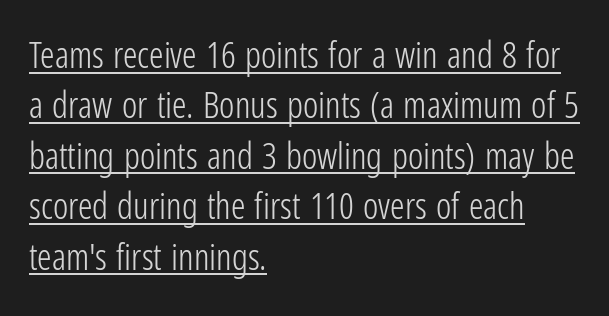
The strokes carry an ordinary text weight at most. Stroke terminals: plain, sans-serif. These lines stack with their left ends in a neat column. The letters advance in unequal steps, a hallmark of proportional type. If you drew a line through each stem, it would be perfectly vertical.
